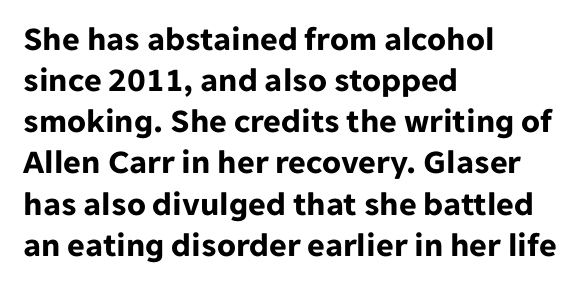
{"serif": "no", "italic": "no", "bold": "yes", "weight": "bold", "width": "normal", "stroke_contrast": "low", "x_height": "medium", "monospaced": "no", "underline": "no", "align": "left", "line_spacing_ratio": 1.21, "letter_spacing": "normal", "letter_spacing_em": 0.0, "glyph_px": 34}
